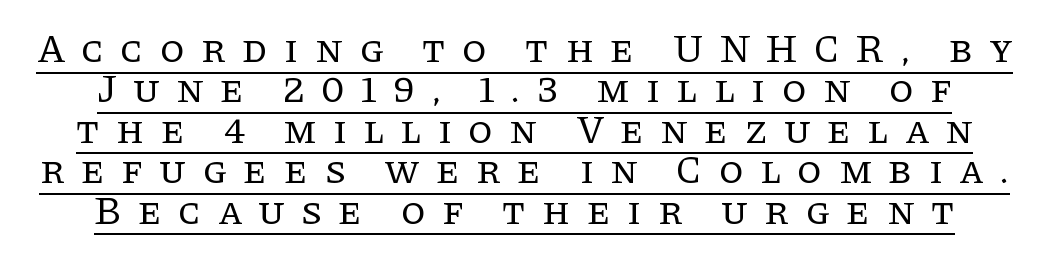
The image shows 40 px regular-weight serif type, upright; set centered, tight line spacing (1.01x), unusually wide letter spacing (+0.4 em), underlined; low stroke contrast and a large x-height.
